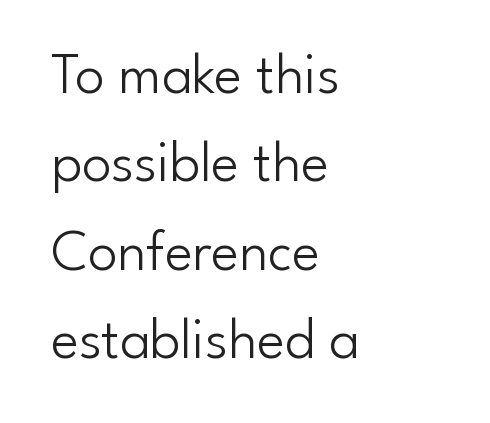
Q: Is the text bold? A: No.
Q: Is the text italic (slanted)? A: No, it is upright.
Q: Is the typeface a serif or a sans-serif typeface? A: Sans-serif.
Q: Is the text underlined? A: No.
Q: How is the paragraph aligned? A: Left-aligned.
Q: Is the spacing between letters normal or unusually wide? A: Normal.
Q: Is the spacing between lines tight, normal or loose? A: Normal.
Q: Width (condensed, normal, or wide)? A: Normal.
Q: Stroke contrast? A: Low.
Q: x-height? A: Small.
Q: Monospaced? A: No.
